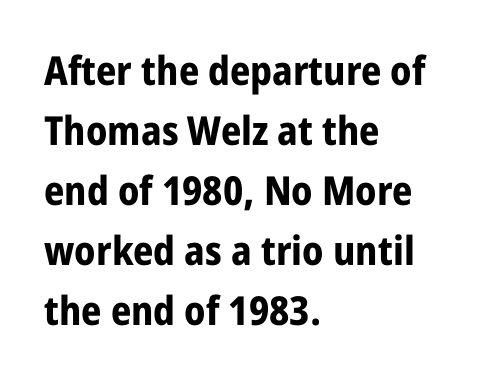
The image shows 40 px bold, condensed sans-serif type, upright; set left-aligned, normal line spacing (1.5x), normal letter spacing, not underlined; low stroke contrast and a large x-height.
